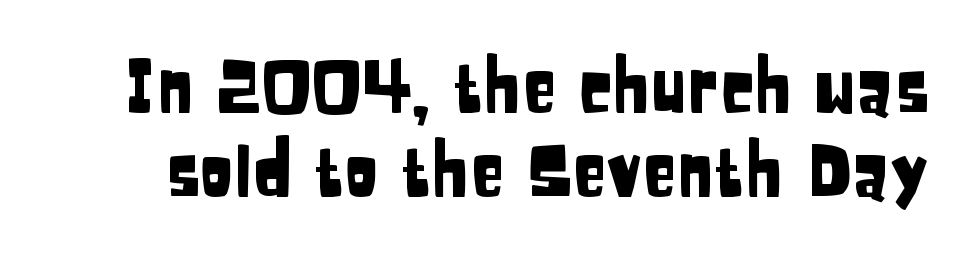
The image shows 71 px condensed sans-serif type, upright; set line spacing 1.18x, normal letter spacing, not underlined; low stroke contrast and a large x-height.
